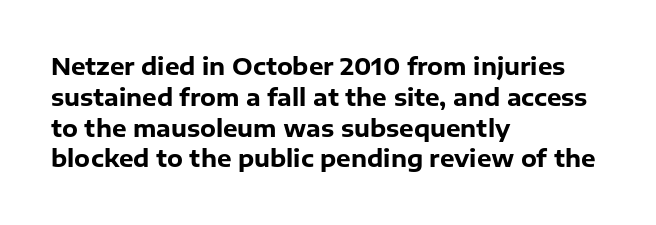
The image shows 23 px bold type, upright; set left-aligned, normal line spacing (1.34x), normal letter spacing, not underlined.
